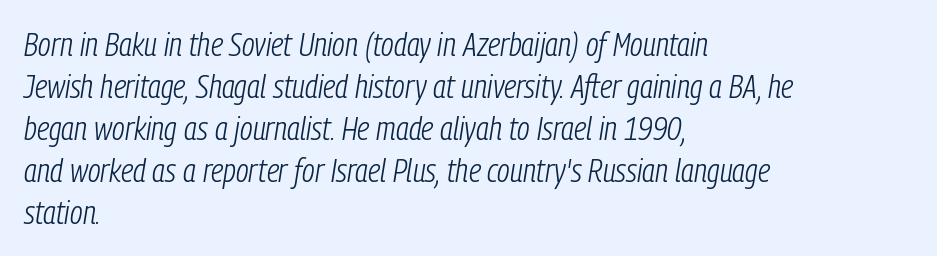
{"italic": "yes", "lean": "right", "slant_degrees": 9, "bold": "no", "weight": "light", "width": "condensed", "stroke_contrast": "low", "x_height": "medium", "monospaced": "no", "underline": "no", "align": "left", "line_spacing": "normal", "line_spacing_ratio": 1.27, "letter_spacing": "normal", "letter_spacing_em": 0.0, "glyph_px": 33}
